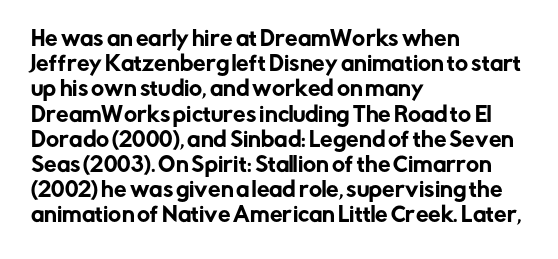
These lines keep a tight, regular rhythm from letter to letter. Successive baselines arrive at the customary interval. Unmarked baselines from the first word to the last. Casual observation: everything's shoved over to the left. This sample uses an upright cut, with every glyph sitting square on the baseline.
